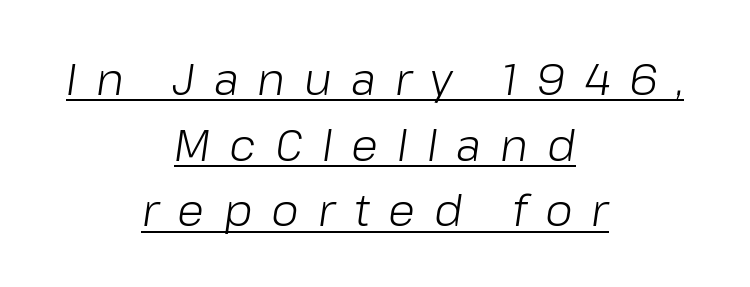
{"italic": "yes", "lean": "right", "slant_degrees": 8, "bold": "no", "weight": "light", "width": "normal", "stroke_contrast": "low", "x_height": "medium", "monospaced": "no", "underline": "yes", "align": "center", "line_spacing": "normal", "line_spacing_ratio": 1.49, "letter_spacing": "wide", "letter_spacing_em": 0.43, "glyph_px": 44}
